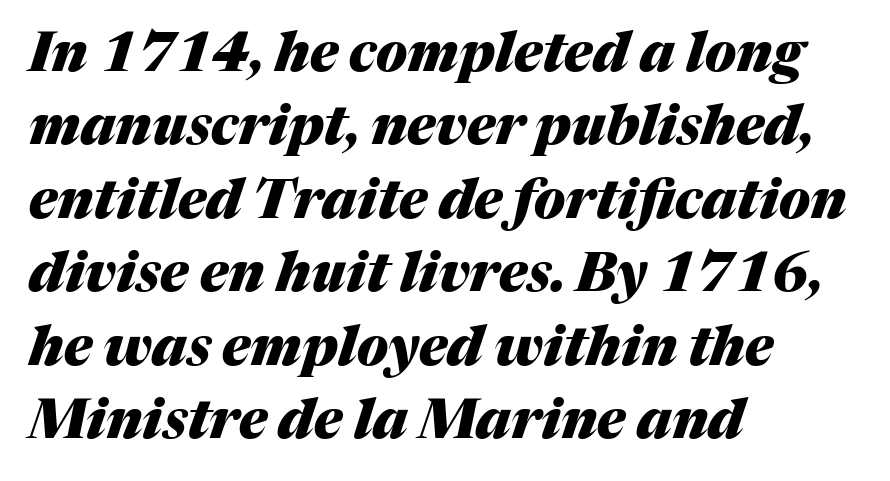
The image shows 54 px heavy type, italic (leaning right); set left-aligned, normal line spacing (1.36x), normal letter spacing, not underlined; medium stroke contrast and a medium x-height.
